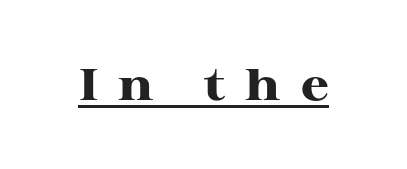
Proportional: the letters do not fall into vertical columns. The rendering inserts visible extra space after every character. Beneath each row of characters lies a ruled line. Tall strokes in this sample are plumb rather than angled. These lines are composed in type with serifs.
